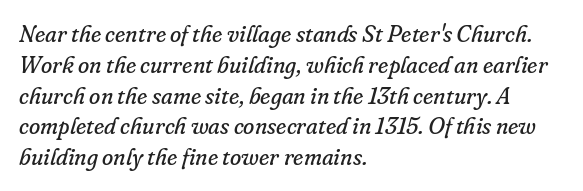
The words here are not underlined. Line beginnings align vertically; line endings do not. Tracking value appears to be zero — textbook default spacing. Would a proofreader flag this as italicized? Yes. Is there much room between lines? A standard amount, neither cramped nor airy. The letterforms sit at book weight or below.
